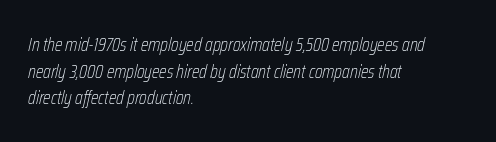
Compared with a centered layout, this one pins lines to the left instead. Check under the words: just untouched page. Leading: standard. Tall strokes in this sample are angled rather than plumb. Stems here are at most as thick as an everyday book face. Between one letter and the next there's only the usual sliver of space.
